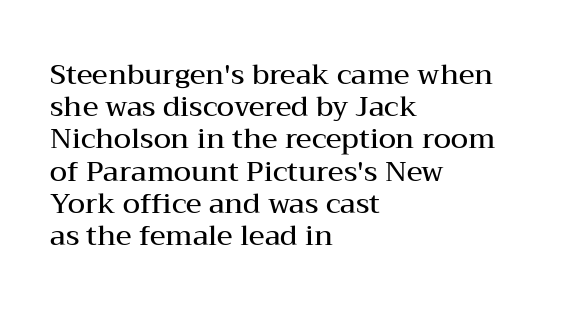
A typesetter would call this zero additional tracking. Where is the straight margin? On the left. Do the characters align in a grid? No, the font is proportional. The space directly below the letters is spotless. The passage shown is semibold, sitting just below true bold. Vertically, the passage feels compressed, each row crowding the next.
